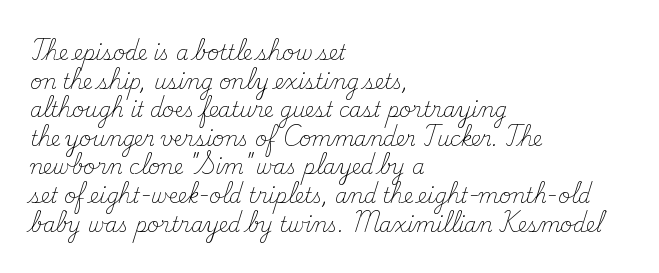
Honestly, the letter spacing is just normal — you wouldn't notice it. Every row of glyphs begins at an identical x-position on the left. A typesetter would call this leading conventional body-copy spacing.
